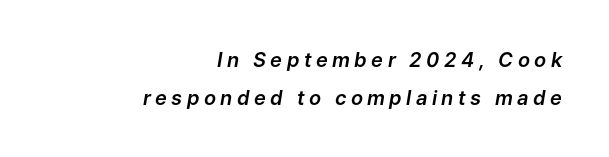
The image shows 20 px text type, italic (leaning right); set right-aligned, line spacing 1.89x, unusually wide letter spacing (+0.22 em), not underlined.
